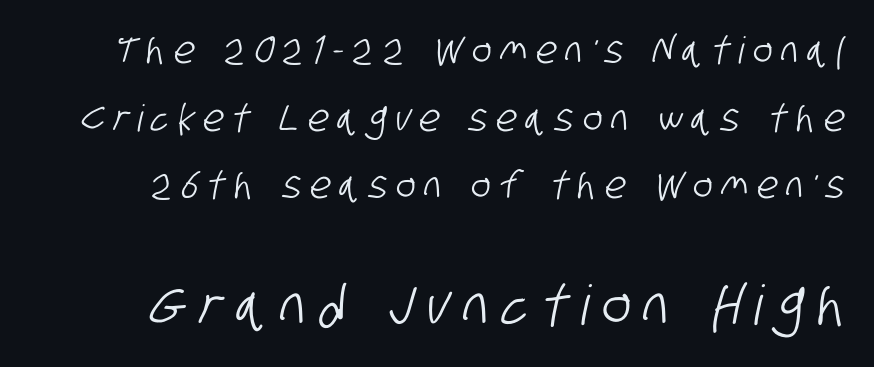
{"serif": "no", "width": "condensed", "stroke_contrast": "low", "x_height": "large", "monospaced": "no", "underline": "no", "line_spacing_ratio": 1.83, "letter_spacing": "wide", "letter_spacing_em": 0.24, "larger_block": "second", "size_ratio": 1.49, "glyph_px": 55}
